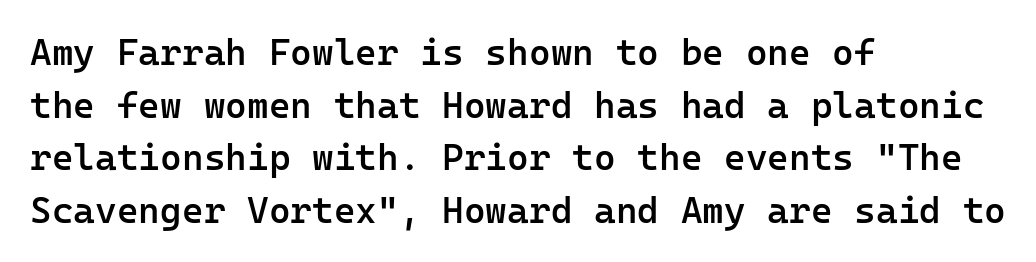
Q: Is the text bold? A: Semi-bold.
Q: Is the text italic (slanted)? A: No, it is upright.
Q: Is the typeface a serif or a sans-serif typeface? A: Sans-serif.
Q: Is the text underlined? A: No.
Q: How is the paragraph aligned? A: Left-aligned.
Q: Is the spacing between letters normal or unusually wide? A: Normal.
Q: Is the spacing between lines tight, normal or loose? A: Normal.
Q: Width (condensed, normal, or wide)? A: Normal.
Q: Stroke contrast? A: Low.
Q: x-height? A: Medium.
Q: Monospaced? A: Yes.
